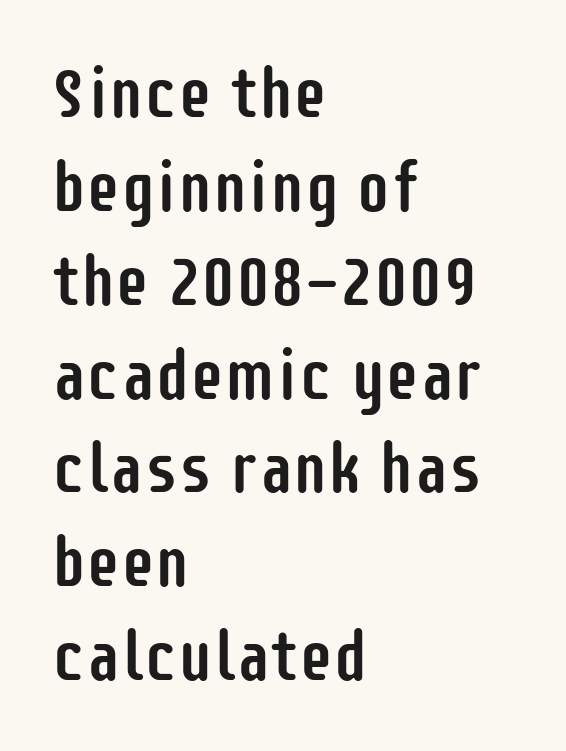
Leading: standard. The letterforms sit shoulder to shoulder at normal distance. Varying glyph widths throughout — classic text-font behaviour. A typesetter would mark this as roman, not italic. Serifs: no, the terminals of the letterforms are clean. The passage is arranged the way most books set body copy — flush left.
